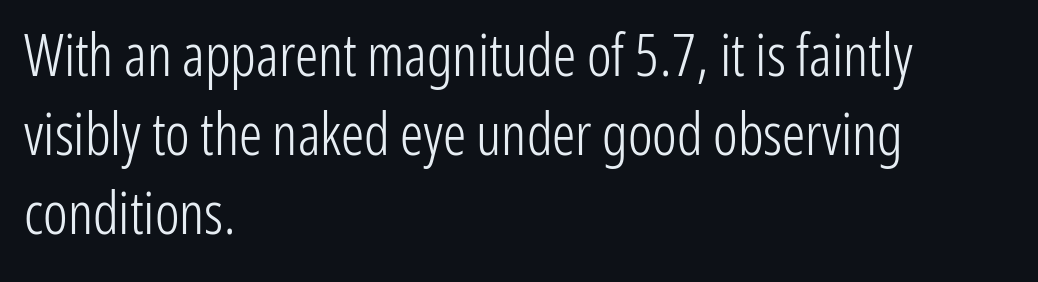
The image shows 58 px light, condensed sans-serif type, upright; set left-aligned, normal line spacing (1.36x), normal letter spacing, not underlined; low stroke contrast and a medium x-height.
